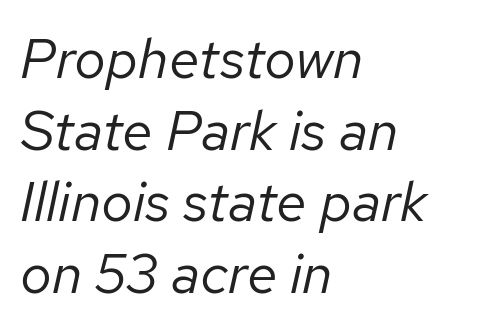
{"italic": "yes", "lean": "right", "slant_degrees": 12, "bold": "no", "weight": "regular", "width": "normal", "stroke_contrast": "low", "x_height": "medium", "monospaced": "no", "underline": "no", "align": "left", "line_spacing": "normal", "line_spacing_ratio": 1.28, "letter_spacing": "normal", "letter_spacing_em": 0.0, "glyph_px": 56}
